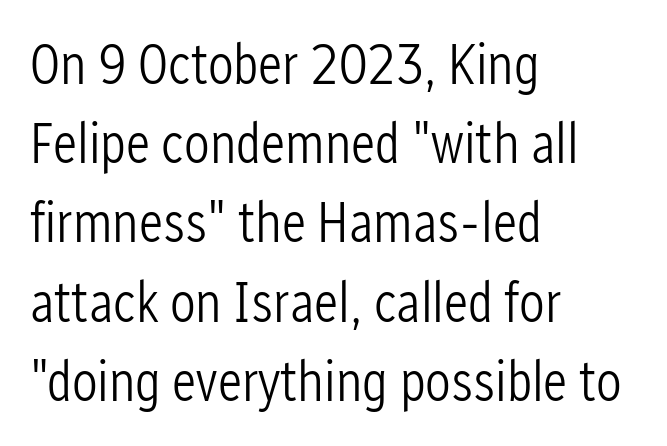
The image shows 57 px light, condensed sans-serif type, upright; set left-aligned, normal line spacing (1.39x), normal letter spacing, not underlined; low stroke contrast and a medium x-height.
